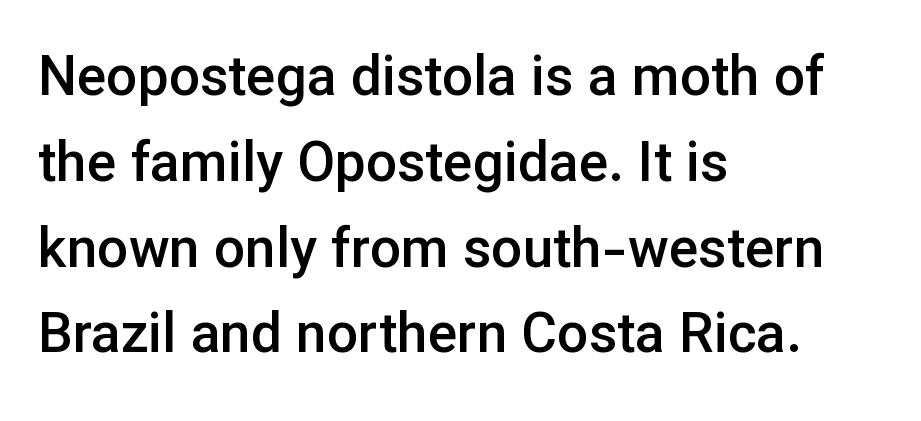
The image shows 55 px semibold sans-serif type, upright; set left-aligned, normal line spacing (1.56x), normal letter spacing, not underlined; low stroke contrast and a medium x-height.
